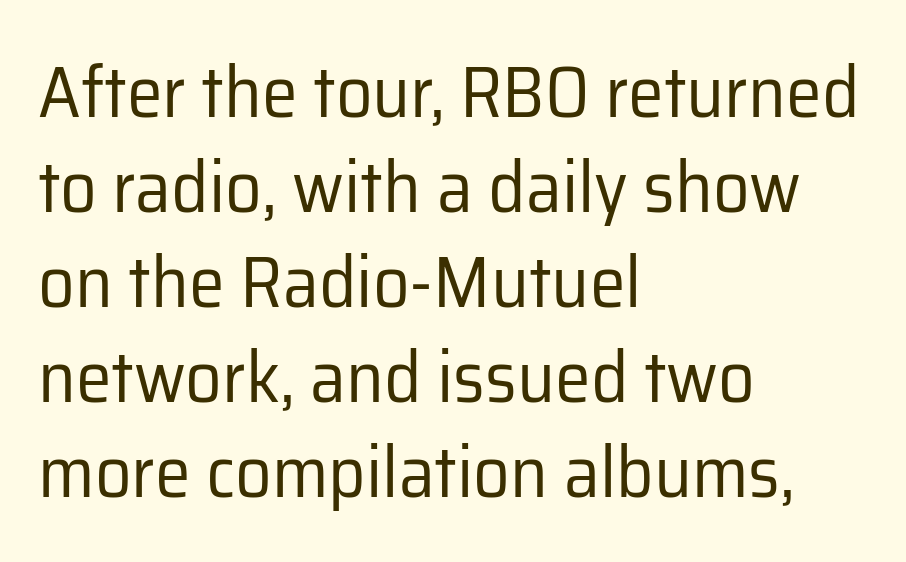
Q: Is the text bold? A: No.
Q: Is the text italic (slanted)? A: No, it is upright.
Q: Is the typeface a serif or a sans-serif typeface? A: Sans-serif.
Q: Is the text underlined? A: No.
Q: How is the paragraph aligned? A: Left-aligned.
Q: Is the spacing between letters normal or unusually wide? A: Normal.
Q: Is the spacing between lines tight, normal or loose? A: Normal.
Q: Width (condensed, normal, or wide)? A: Normal.
Q: Stroke contrast? A: Low.
Q: x-height? A: Medium.
Q: Monospaced? A: No.
